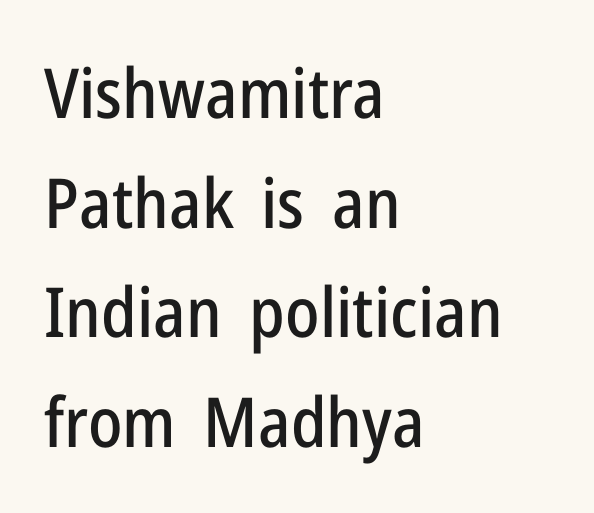
Anything drawn beneath the words? Only blank space. You could not count columns in this text — the font is proportionally spaced. The face used here is a sans, in the tradition of grotesques and geometrics. The leading is moderate, giving the passage an even texture. Where is the straight margin? On the left.
